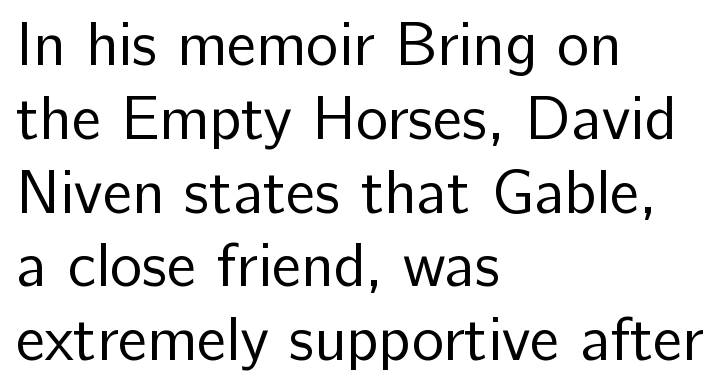
Q: Is the text bold? A: No.
Q: Is the text italic (slanted)? A: No, it is upright.
Q: Is the typeface a serif or a sans-serif typeface? A: Sans-serif.
Q: Is the text underlined? A: No.
Q: How is the paragraph aligned? A: Left-aligned.
Q: Is the spacing between letters normal or unusually wide? A: Normal.
Q: Width (condensed, normal, or wide)? A: Normal.
Q: Stroke contrast? A: Low.
Q: x-height? A: Medium.
Q: Monospaced? A: No.
